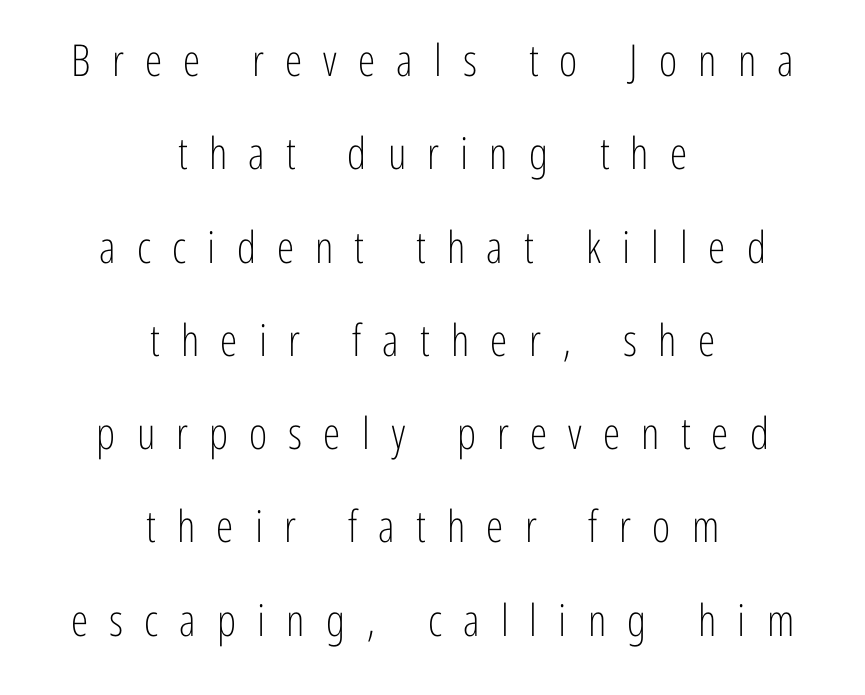
{"serif": "no", "italic": "no", "bold": "no", "weight": "light", "width": "condensed", "stroke_contrast": "low", "x_height": "medium", "monospaced": "no", "underline": "no", "align": "center", "line_spacing": "loose", "line_spacing_ratio": 2.12, "letter_spacing": "wide", "letter_spacing_em": 0.48, "glyph_px": 44}
